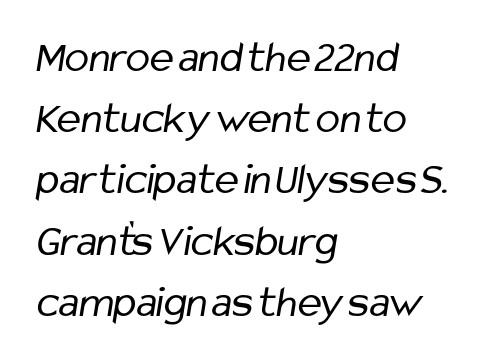
The image shows 45 px regular-weight, condensed sans-serif type; set left-aligned, normal line spacing (1.36x), normal letter spacing, not underlined; low stroke contrast and a medium x-height.
